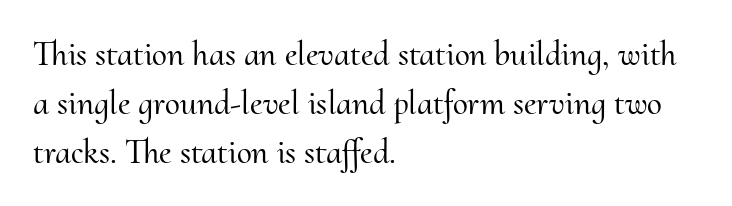
{"serif": "yes", "italic": "no", "width": "normal", "stroke_contrast": "medium", "x_height": "small", "monospaced": "no", "underline": "no", "align": "left", "line_spacing": "normal", "line_spacing_ratio": 1.44, "letter_spacing": "normal", "letter_spacing_em": 0.0, "glyph_px": 34}
